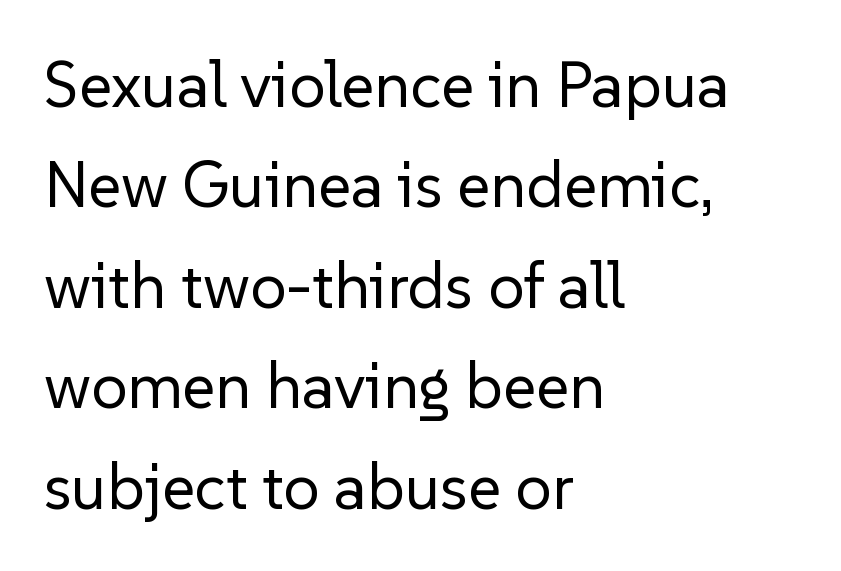
The image shows 64 px regular-weight sans-serif type, upright; set left-aligned, normal line spacing (1.57x), normal letter spacing, not underlined; low stroke contrast and a medium x-height.
